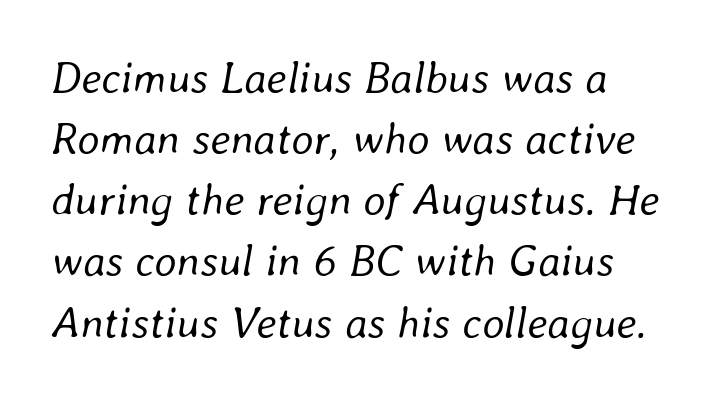
Q: Is the text bold? A: No.
Q: Is the text italic (slanted)? A: Yes, it leans right by about 8 degrees.
Q: Is the text underlined? A: No.
Q: Is the spacing between letters normal or unusually wide? A: Normal.
Q: Is the spacing between lines tight, normal or loose? A: Normal.
Q: Width (condensed, normal, or wide)? A: Normal.
Q: Stroke contrast? A: Low.
Q: x-height? A: Medium.
Q: Monospaced? A: No.
